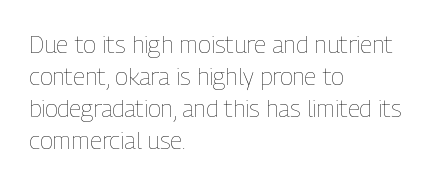
Q: Is the text bold? A: No.
Q: Is the text italic (slanted)? A: No, it is upright.
Q: Is the text underlined? A: No.
Q: How is the paragraph aligned? A: Left-aligned.
Q: Is the spacing between letters normal or unusually wide? A: Normal.
Q: Is the spacing between lines tight, normal or loose? A: Normal.
